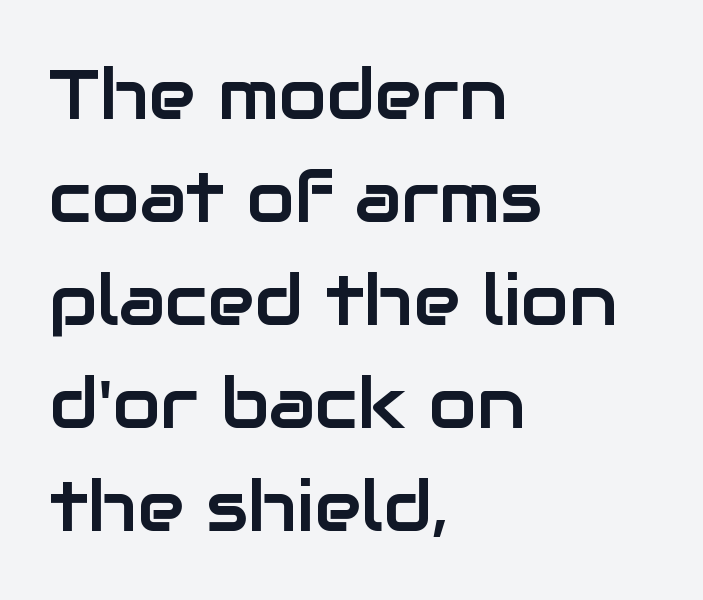
The image shows 70 px sans-serif type, upright; set left-aligned, normal line spacing (1.47x), normal letter spacing, not underlined; low stroke contrast and a medium x-height.
